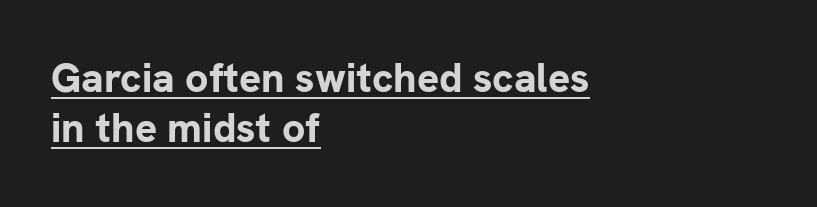
The image shows 41 px bold sans-serif type, upright; set left-aligned, line spacing 1.22x, normal letter spacing, underlined; low stroke contrast and a medium x-height.
